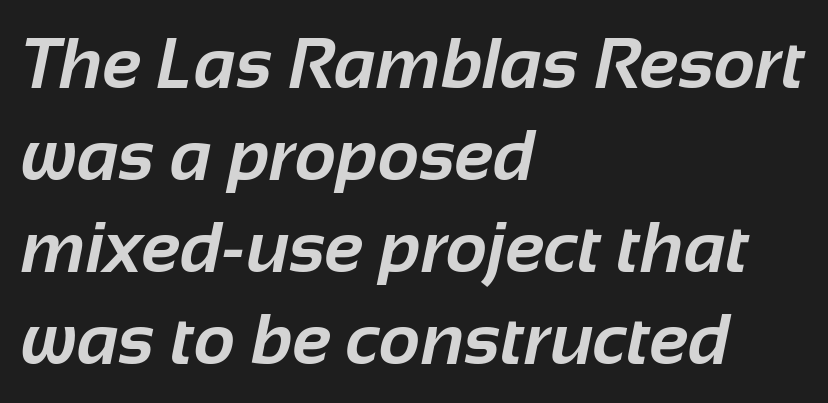
The image shows 72 px bold sans-serif type; set left-aligned, normal line spacing (1.28x), normal letter spacing, not underlined; low stroke contrast and a medium x-height.
